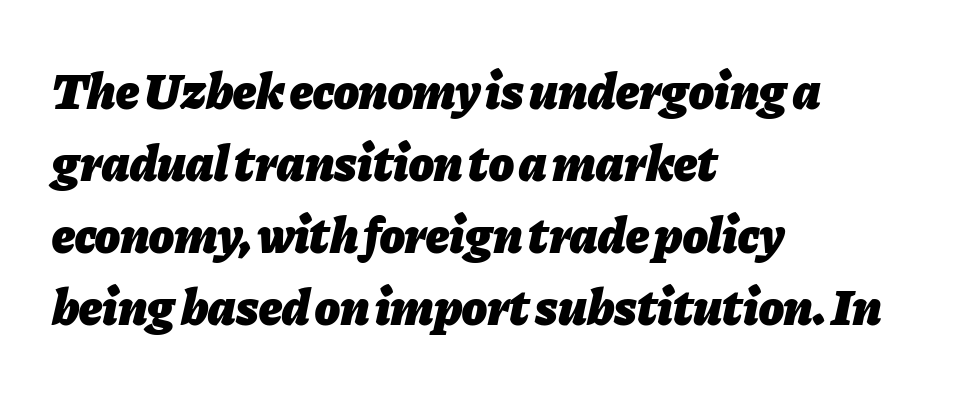
Type without underlining. Weight check: bold — yes, fully. A typesetter would call this proportional, since set widths differ per character. The font's italic variant was chosen for this text. In terms of letterspacing, this is plain default setting.
